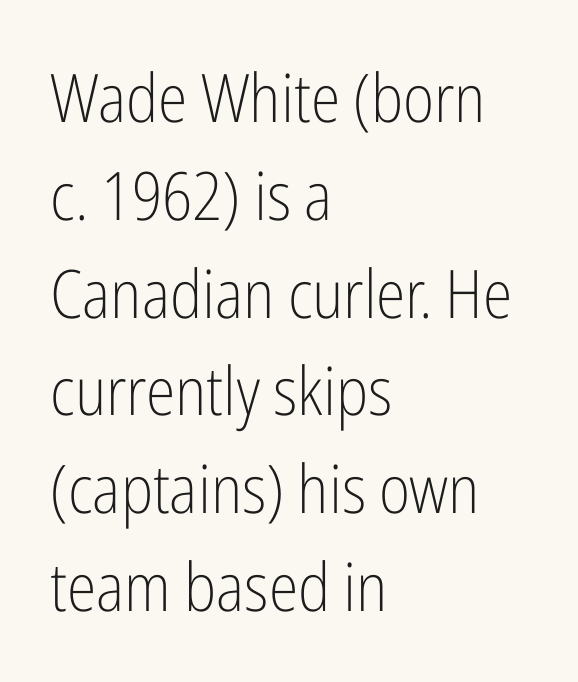
{"serif": "no", "italic": "no", "bold": "no", "weight": "light", "width": "condensed", "stroke_contrast": "low", "x_height": "medium", "monospaced": "no", "underline": "no", "align": "left", "line_spacing": "normal", "line_spacing_ratio": 1.46, "letter_spacing": "normal", "letter_spacing_em": 0.0, "glyph_px": 67}
